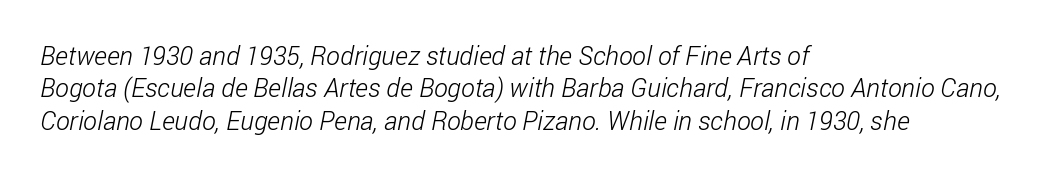
{"bold": "no", "underline": "no", "align": "left", "line_spacing": "normal", "line_spacing_ratio": 1.25, "letter_spacing": "normal", "letter_spacing_em": 0.0, "glyph_px": 26}
